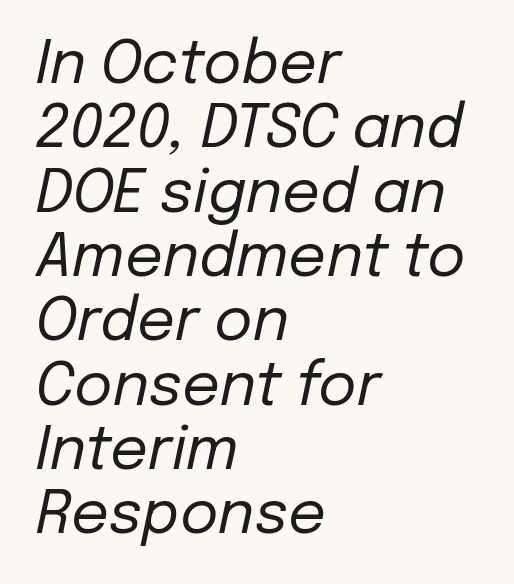
Horizontally, the lines are justified to the leading edge only. Vertically, the passage feels compressed, each row crowding the next. Anything drawn beneath the words? Only blank space. A quiet, ordinary-to-light weight characterises the typeface. No extra tracking has been applied to these lines. Emphasis-style slanted type is in use.
